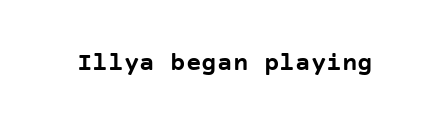
The image shows 26 px bold type, upright; set normal letter spacing, not underlined.
